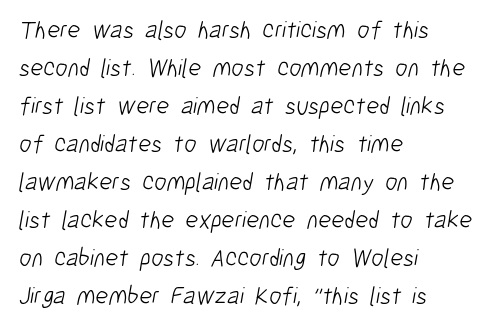
{"bold": "no", "underline": "no", "align": "left", "line_spacing": "normal", "line_spacing_ratio": 1.52, "letter_spacing": "normal", "letter_spacing_em": 0.0, "glyph_px": 25}
